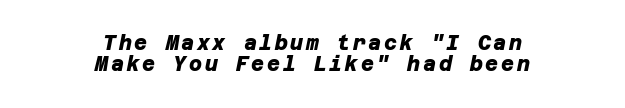
{"bold": "yes", "underline": "no", "align": "center", "line_spacing": "tight", "line_spacing_ratio": 1.06, "glyph_px": 20}
